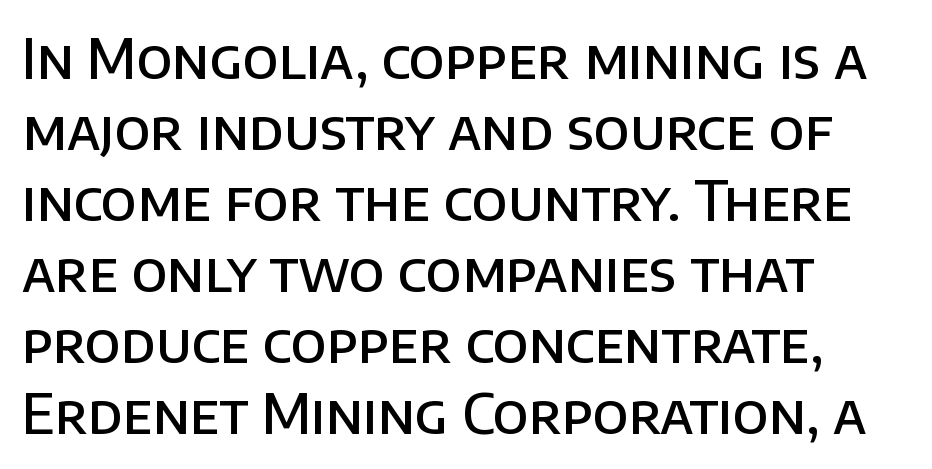
The image shows 55 px semibold sans-serif type, upright; set left-aligned, normal line spacing (1.29x), normal letter spacing, not underlined; low stroke contrast and a large x-height.
